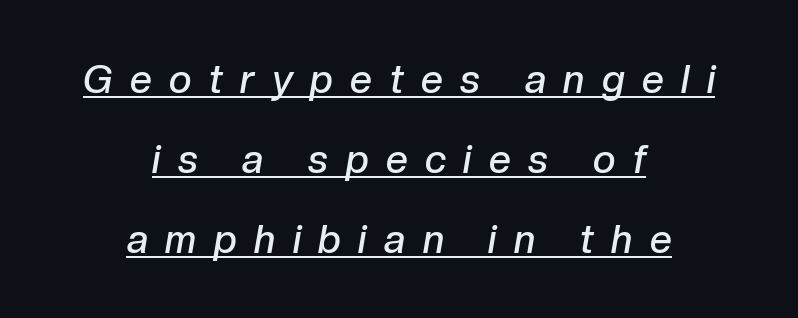
The image shows 39 px semibold type, italic (leaning right); set centered, loose line spacing (2.05x), unusually wide letter spacing (+0.45 em), underlined; low stroke contrast and a medium x-height.
